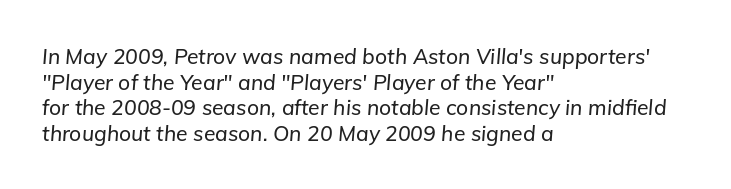
Q: Is the text italic (slanted)? A: Yes, it leans right by about 5 degrees.
Q: Is the text underlined? A: No.
Q: How is the paragraph aligned? A: Left-aligned.
Q: Is the spacing between letters normal or unusually wide? A: Normal.
